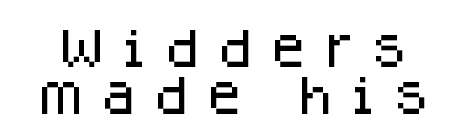
{"serif": "no", "italic": "no", "width": "normal", "stroke_contrast": "low", "x_height": "large", "monospaced": "no", "underline": "no", "line_spacing": "tight", "line_spacing_ratio": 1.11, "letter_spacing": "wide", "letter_spacing_em": 0.39, "glyph_px": 42}
